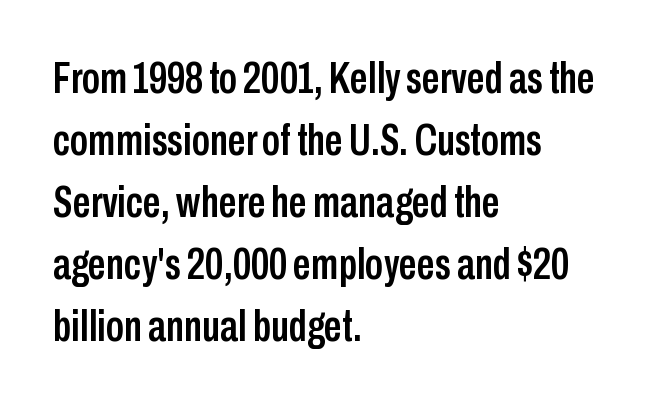
Q: Is the text italic (slanted)? A: No, it is upright.
Q: Is the typeface a serif or a sans-serif typeface? A: Sans-serif.
Q: Is the text underlined? A: No.
Q: How is the paragraph aligned? A: Left-aligned.
Q: Is the spacing between letters normal or unusually wide? A: Normal.
Q: Is the spacing between lines tight, normal or loose? A: Normal.
Q: Width (condensed, normal, or wide)? A: Condensed.
Q: Stroke contrast? A: Low.
Q: x-height? A: Medium.
Q: Monospaced? A: No.
